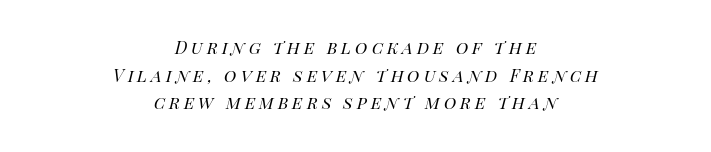
{"italic": "yes", "lean": "right", "slant_degrees": 14, "bold": "no", "underline": "no", "align": "center", "line_spacing": "normal", "line_spacing_ratio": 1.32, "glyph_px": 21}
